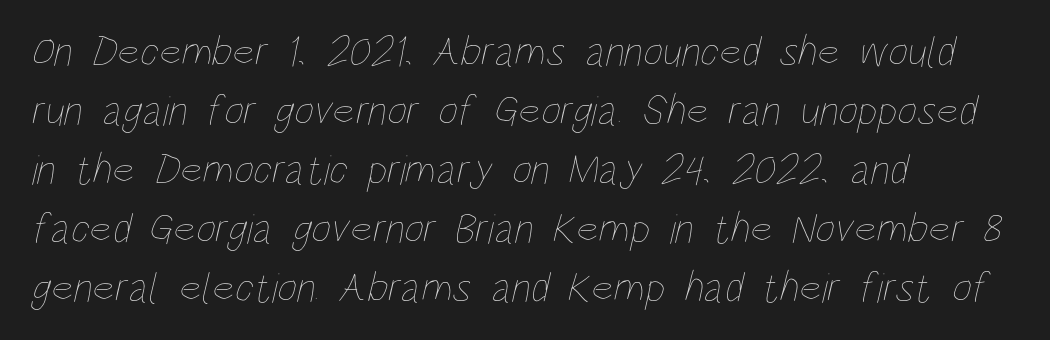
The letterforms sit at book weight or below. What stands out about the letter spacing? Nothing — it is the standard amount. Left-aligned paragraph, ragged on the right. The designer left line spacing at the default.
